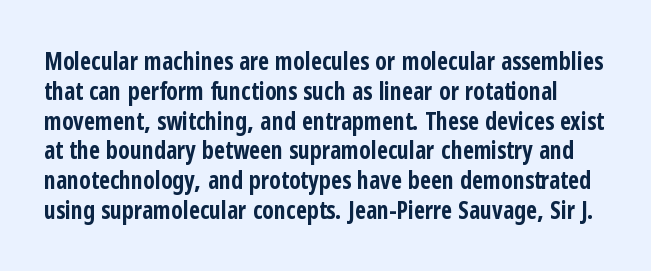
{"italic": "no", "bold": "yes", "underline": "no", "line_spacing_ratio": 1.24, "letter_spacing": "normal", "letter_spacing_em": 0.0, "glyph_px": 24}
